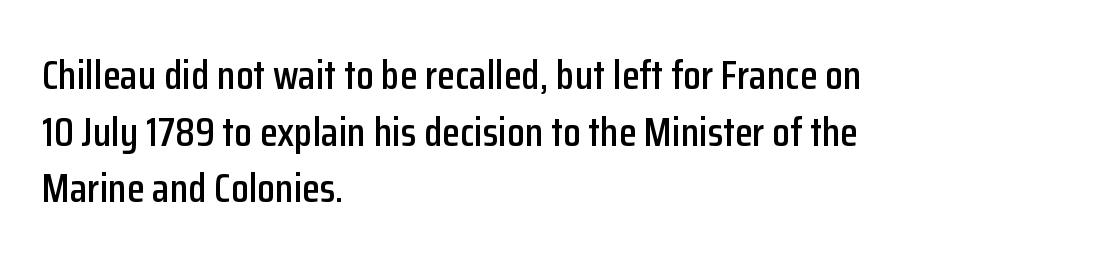
Tracking here is standard; glyphs follow each other at the usual distance. Grotesque or geometric, the face here clearly has no serifs. The letters advance in unequal steps, a hallmark of proportional type. One-word summary of the alignment: left.
